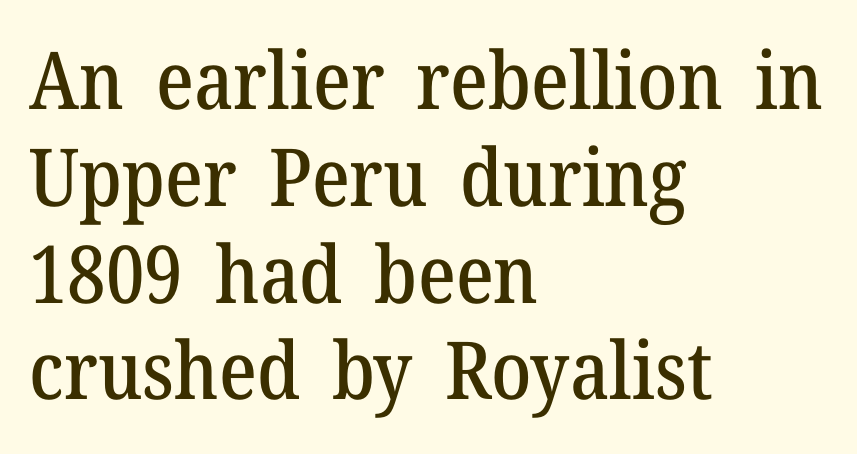
Every stem runs plumb, perpendicular to the baseline. The string is rendered with underlining switched off. Does the type have serifs? Yes, each stem ends in a small foot. Spacing verdict: proportional, widths tailored to each character.
